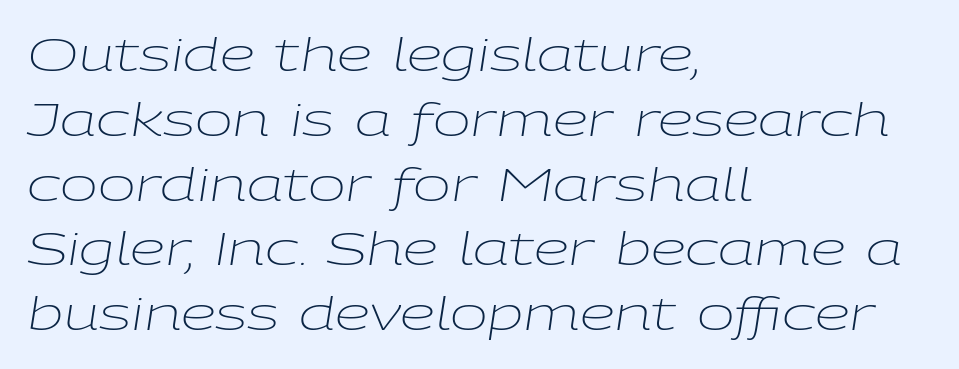
{"italic": "yes", "lean": "right", "slant_degrees": 9, "bold": "no", "weight": "light", "width": "wide", "stroke_contrast": "low", "x_height": "medium", "monospaced": "no", "underline": "no", "align": "left", "line_spacing": "normal", "line_spacing_ratio": 1.44, "letter_spacing": "normal", "letter_spacing_em": 0.0, "glyph_px": 45}
